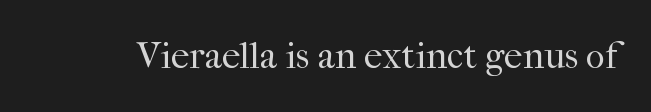
Q: Is the text bold? A: No.
Q: Is the text italic (slanted)? A: No, it is upright.
Q: Is the typeface a serif or a sans-serif typeface? A: Serif.
Q: Is the text underlined? A: No.
Q: Is the spacing between letters normal or unusually wide? A: Normal.
Q: Width (condensed, normal, or wide)? A: Normal.
Q: Stroke contrast? A: High.
Q: x-height? A: Medium.
Q: Monospaced? A: No.
